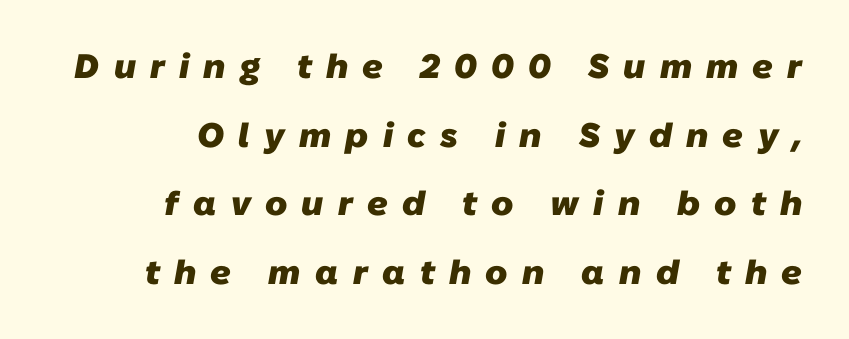
The image shows 34 px heavy sans-serif type; set right-aligned, loose line spacing (2.02x), unusually wide letter spacing (+0.42 em), not underlined; low stroke contrast and a medium x-height.
